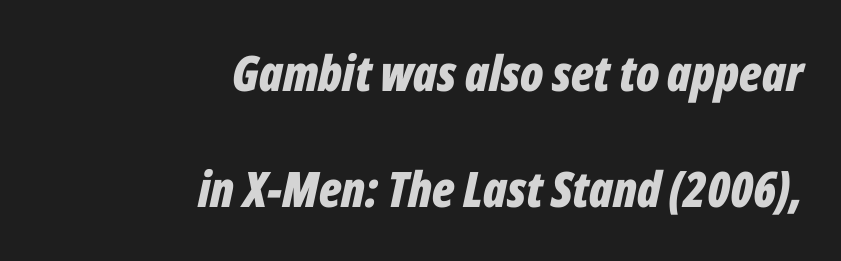
{"italic": "yes", "lean": "right", "slant_degrees": 12, "bold": "yes", "weight": "bold", "width": "condensed", "stroke_contrast": "low", "x_height": "medium", "monospaced": "no", "underline": "no", "align": "right", "line_spacing": "loose", "line_spacing_ratio": 2.37, "letter_spacing": "normal", "letter_spacing_em": 0.0, "glyph_px": 49}
